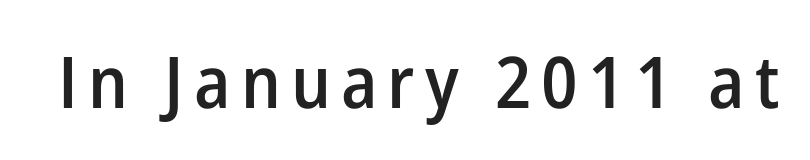
{"serif": "no", "italic": "no", "bold": "semi", "weight": "semibold", "width": "normal", "stroke_contrast": "low", "x_height": "medium", "monospaced": "no", "underline": "no", "glyph_px": 72}
